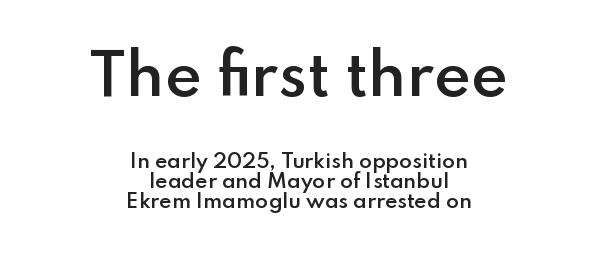
Q: Is the text bold? A: Semi-bold.
Q: Is the text italic (slanted)? A: No, it is upright.
Q: Is the typeface a serif or a sans-serif typeface? A: Sans-serif.
Q: Is the text underlined? A: No.
Q: How is the paragraph aligned? A: Centered.
Q: Is the spacing between letters normal or unusually wide? A: Normal.
Q: Is the spacing between lines tight, normal or loose? A: Tight.
Q: Which block of text is set in a larger size, the first (top) or the second (bottom)? A: The first (top) one.
Q: Width (condensed, normal, or wide)? A: Normal.
Q: Stroke contrast? A: Low.
Q: x-height? A: Small.
Q: Monospaced? A: No.
